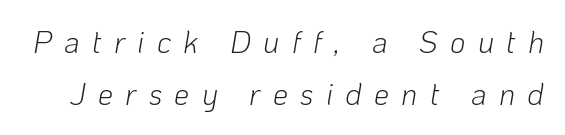
Q: Is the text bold? A: No.
Q: Is the text italic (slanted)? A: Yes, it leans right by about 10 degrees.
Q: Is the text underlined? A: No.
Q: Is the spacing between letters normal or unusually wide? A: Unusually wide.
Q: Width (condensed, normal, or wide)? A: Normal.
Q: Stroke contrast? A: Low.
Q: x-height? A: Medium.
Q: Monospaced? A: No.
